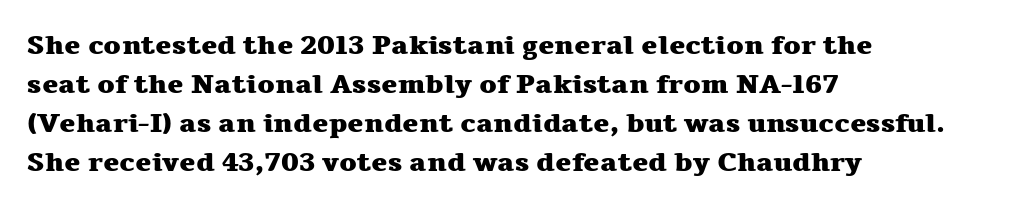
The image shows 27 px bold type, upright; set left-aligned, normal line spacing (1.44x), normal letter spacing, not underlined.
